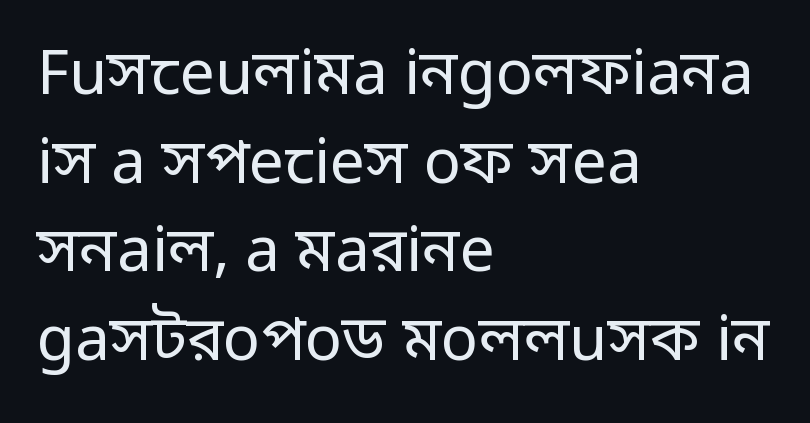
The image shows 62 px regular-weight sans-serif type, upright; set left-aligned, normal line spacing (1.43x), normal letter spacing, not underlined; low stroke contrast and a medium x-height.
